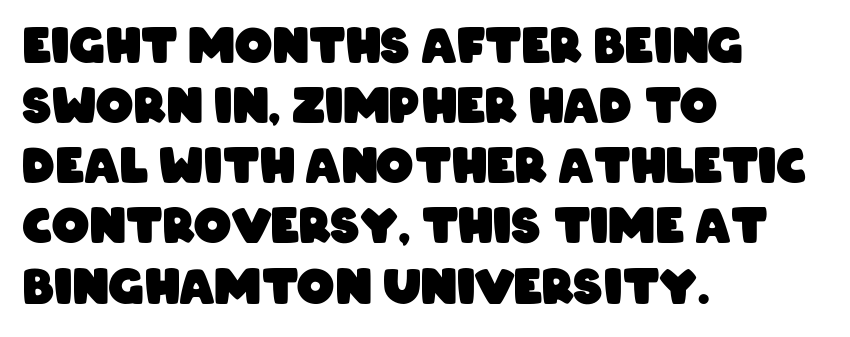
The image shows 47 px heavy, condensed sans-serif type; set left-aligned, normal line spacing (1.28x), normal letter spacing, not underlined; low stroke contrast and a large x-height.
